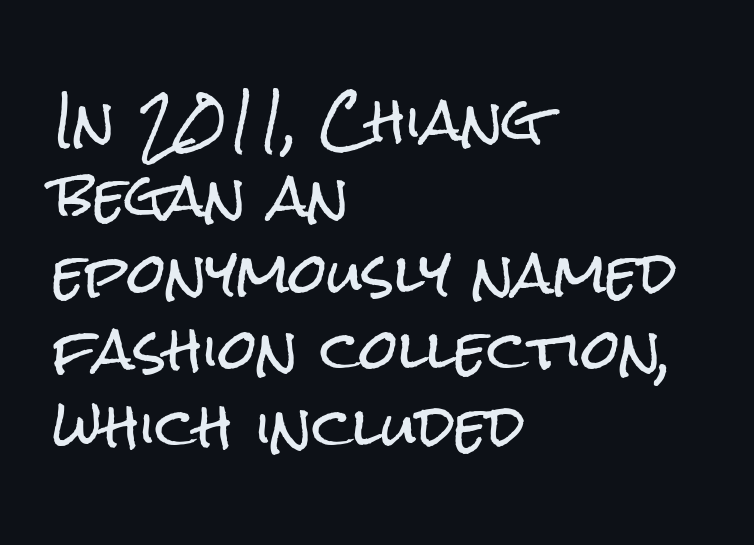
The image shows 55 px condensed sans-serif type, upright; set left-aligned, normal line spacing (1.39x), normal letter spacing, not underlined; low stroke contrast and a medium x-height.
